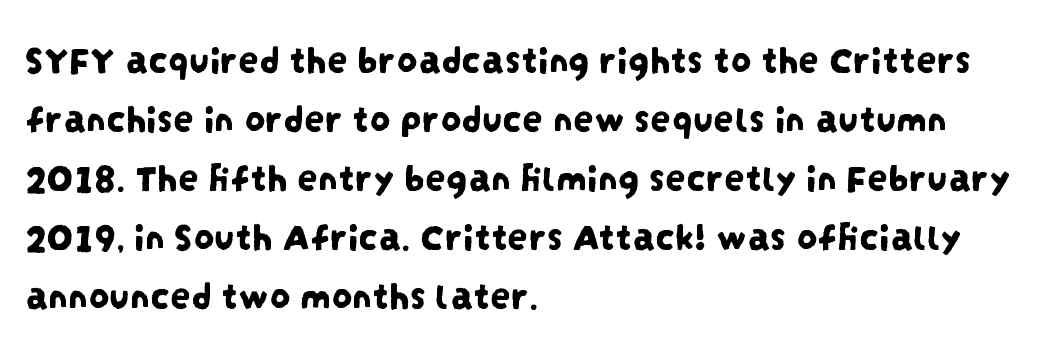
You could not count columns in this text — the font is proportionally spaced. Observe the absence of serifs on each vertical stroke in this sample. Horizontally, the lines are justified to the leading edge only. A clean baseline with only descenders dipping below it. Characters follow at the spacing the type designer built in.
